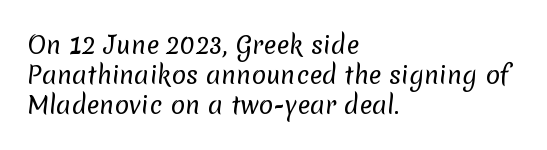
Q: Is the text bold? A: No.
Q: Is the text underlined? A: No.
Q: How is the paragraph aligned? A: Left-aligned.
Q: Is the spacing between letters normal or unusually wide? A: Normal.
